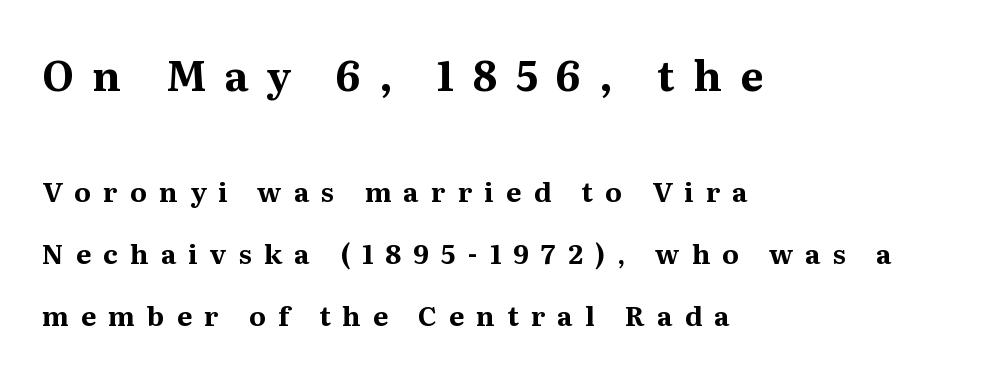
Q: Is the text bold? A: Yes.
Q: Is the text italic (slanted)? A: No, it is upright.
Q: Is the typeface a serif or a sans-serif typeface? A: Serif.
Q: Is the text underlined? A: No.
Q: How is the paragraph aligned? A: Left-aligned.
Q: Is the spacing between letters normal or unusually wide? A: Unusually wide.
Q: Is the spacing between lines tight, normal or loose? A: Loose.
Q: Which block of text is set in a larger size, the first (top) or the second (bottom)? A: The first (top) one.
Q: Width (condensed, normal, or wide)? A: Normal.
Q: Stroke contrast? A: Medium.
Q: x-height? A: Medium.
Q: Monospaced? A: No.
